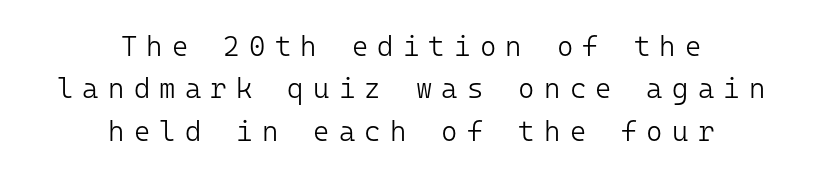
{"serif": "no", "italic": "no", "bold": "no", "weight": "light", "width": "normal", "stroke_contrast": "low", "x_height": "medium", "monospaced": "yes", "underline": "no", "align": "center", "line_spacing": "normal", "line_spacing_ratio": 1.51, "letter_spacing": "wide", "letter_spacing_em": 0.33, "glyph_px": 28}
